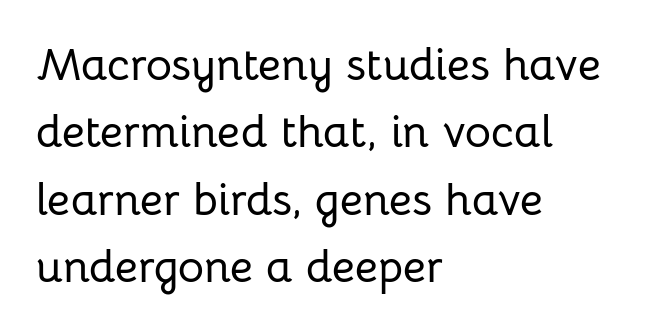
Q: Is the text italic (slanted)? A: No, it is upright.
Q: Is the typeface a serif or a sans-serif typeface? A: Sans-serif.
Q: Is the text underlined? A: No.
Q: How is the paragraph aligned? A: Left-aligned.
Q: Is the spacing between letters normal or unusually wide? A: Normal.
Q: Is the spacing between lines tight, normal or loose? A: Normal.
Q: Width (condensed, normal, or wide)? A: Normal.
Q: Stroke contrast? A: Low.
Q: x-height? A: Medium.
Q: Monospaced? A: No.
